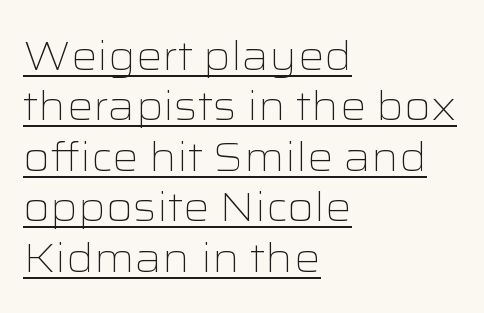
How are the letters spaced? Ordinarily, with no added tracking. The passage shown is typed in a proportional face where columns would drift. The passage shown is underscored from start to finish. This rendering uses left alignment, leaving the right contour irregular. Think standard paragraph weight, or any step lighter than that.
